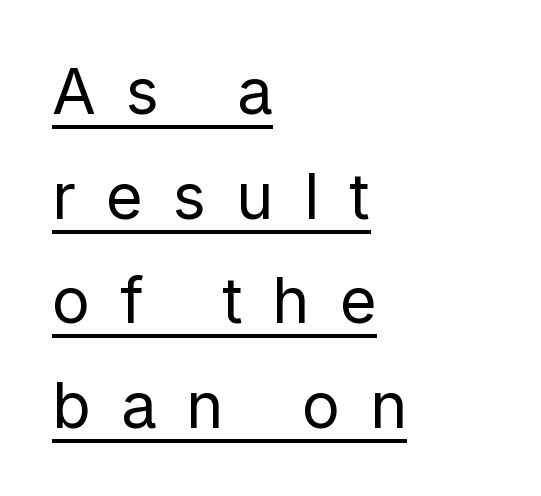
The image shows 63 px regular-weight sans-serif type, upright; set left-aligned, normal line spacing (1.66x), unusually wide letter spacing (+0.48 em), underlined; low stroke contrast and a medium x-height.
